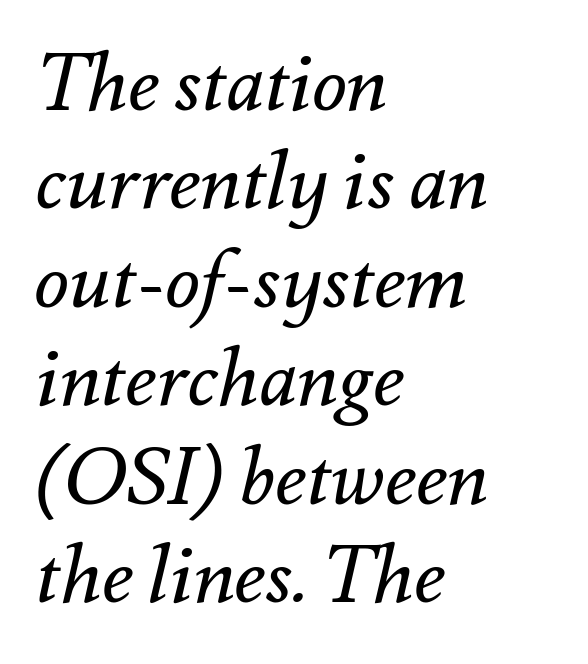
The rendering anchors every line to the left-hand side. The font sits on the lighter half of the weight spectrum, regular included. Is this a fixed-width face? No — the glyphs have proportional, varying widths. Here the glyphs are tracked normally, forming tight word shapes. Yep, that's italic — everything's leaning.
